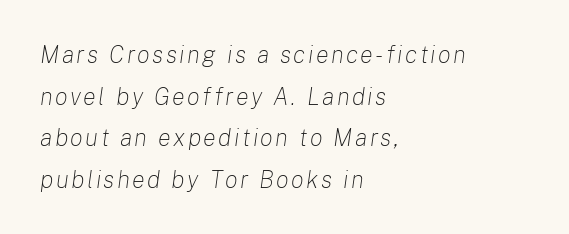
{"italic": "yes", "lean": "right", "slant_degrees": 8, "bold": "no", "underline": "no", "align": "left", "line_spacing_ratio": 1.73, "glyph_px": 24}
